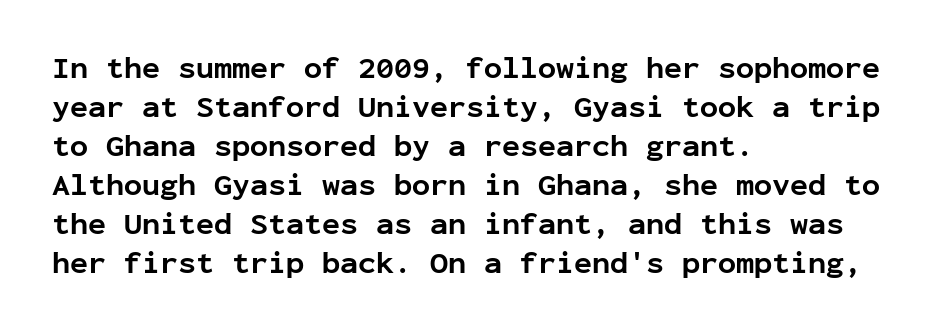
Q: Is the text bold? A: Yes.
Q: Is the text italic (slanted)? A: No, it is upright.
Q: Is the typeface a serif or a sans-serif typeface? A: Sans-serif.
Q: Is the text underlined? A: No.
Q: How is the paragraph aligned? A: Left-aligned.
Q: Is the spacing between letters normal or unusually wide? A: Normal.
Q: Is the spacing between lines tight, normal or loose? A: Normal.
Q: Width (condensed, normal, or wide)? A: Normal.
Q: Stroke contrast? A: Low.
Q: x-height? A: Medium.
Q: Monospaced? A: Yes.
